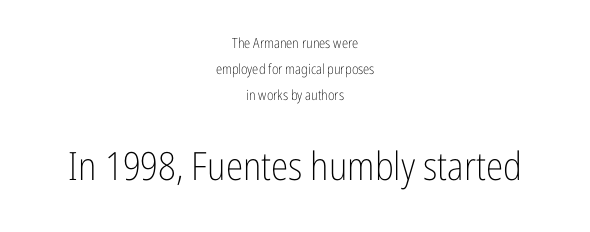
Q: Is the text bold? A: No.
Q: Is the text italic (slanted)? A: No, it is upright.
Q: Is the typeface a serif or a sans-serif typeface? A: Sans-serif.
Q: Is the text underlined? A: No.
Q: How is the paragraph aligned? A: Centered.
Q: Is the spacing between letters normal or unusually wide? A: Normal.
Q: Which block of text is set in a larger size, the first (top) or the second (bottom)? A: The second (bottom) one.
Q: Width (condensed, normal, or wide)? A: Condensed.
Q: Stroke contrast? A: Low.
Q: x-height? A: Medium.
Q: Monospaced? A: No.
